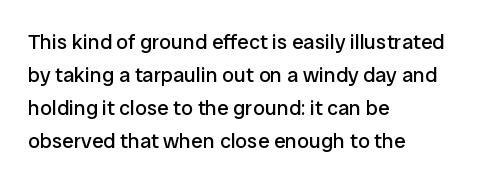
No italicization has been applied; the sample stays upright. This rendering features lettering with no underline. Summary of weight: not heavy and not bold. The typesetter chose a ragged-right arrangement here. The vertical gap from one line to the next is medium.
